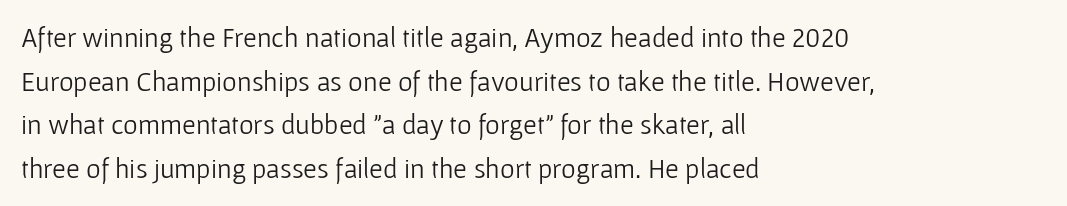
Q: Is the text bold? A: No.
Q: Is the text italic (slanted)? A: No, it is upright.
Q: Is the typeface a serif or a sans-serif typeface? A: Sans-serif.
Q: Is the text underlined? A: No.
Q: How is the paragraph aligned? A: Left-aligned.
Q: Is the spacing between letters normal or unusually wide? A: Normal.
Q: Is the spacing between lines tight, normal or loose? A: Normal.
Q: Width (condensed, normal, or wide)? A: Normal.
Q: Stroke contrast? A: Low.
Q: x-height? A: Medium.
Q: Monospaced? A: No.
